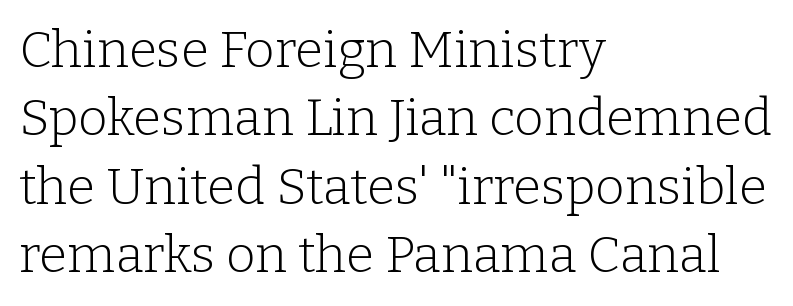
Clear beneath every line of the passage. Proportional: the letters do not fall into vertical columns. A student would call this left alignment; a typographer would say flush left, rag right. On a weight scale, this lands at 450 or below.
